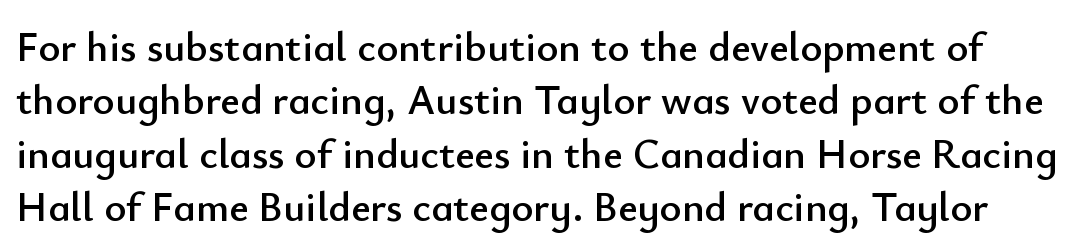
{"serif": "no", "italic": "no", "width": "normal", "stroke_contrast": "low", "x_height": "small", "monospaced": "no", "underline": "no", "line_spacing": "normal", "line_spacing_ratio": 1.27, "letter_spacing": "normal", "letter_spacing_em": 0.0, "glyph_px": 42}
